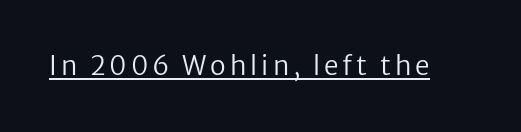
{"italic": "no", "bold": "no", "underline": "yes", "glyph_px": 26}
